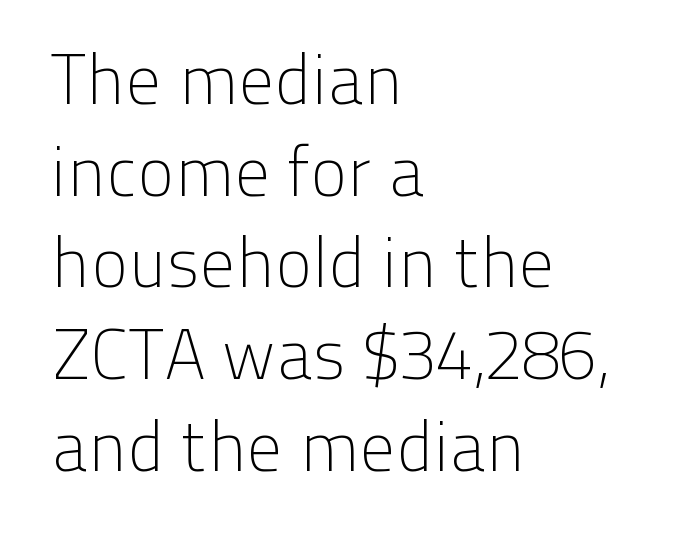
These lines keep a tight, regular rhythm from letter to letter. A typesetter would mark this as roman, not italic. Layout note: lines flush left. The weight would be labelled regular, book, light, or lighter still. Typographically, this falls in the sans-serif category. Plain, unruled lines of type.
